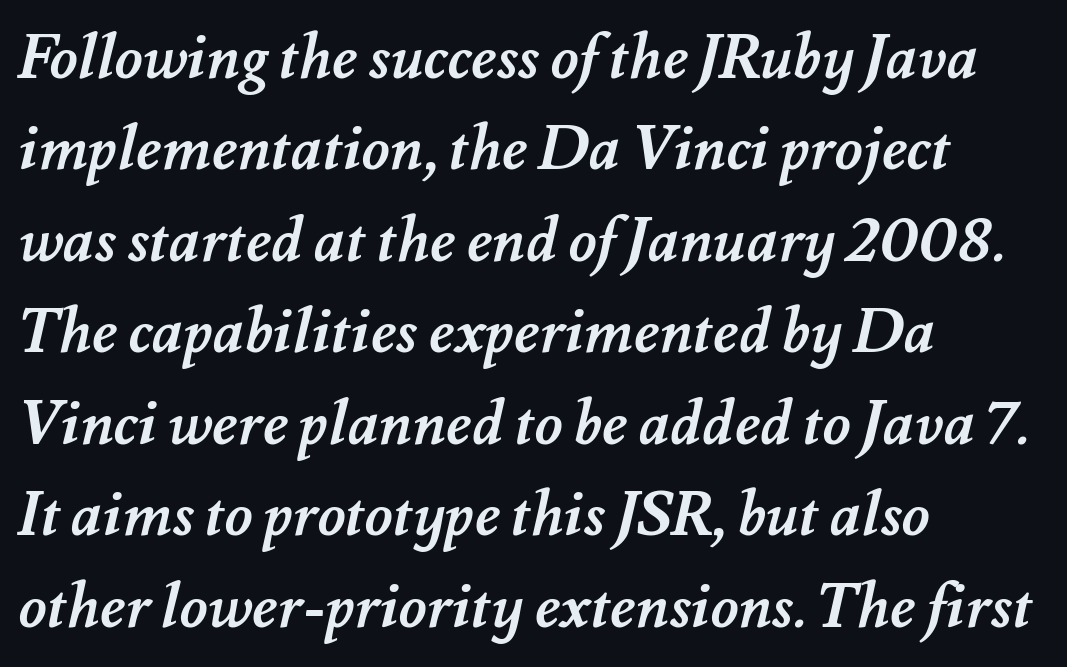
{"bold": "yes", "weight": "semibold", "width": "normal", "stroke_contrast": "medium", "x_height": "small", "monospaced": "no", "underline": "no", "align": "left", "line_spacing": "normal", "line_spacing_ratio": 1.5, "letter_spacing": "normal", "letter_spacing_em": 0.0, "glyph_px": 61}
